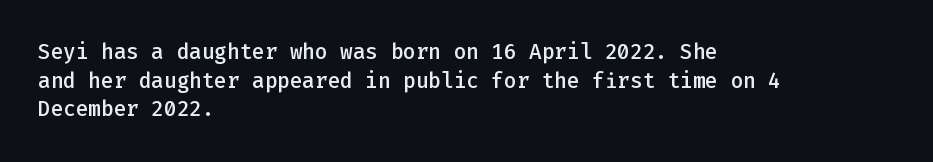
The image shows 21 px text type, upright; set left-aligned, normal line spacing (1.36x), normal letter spacing, not underlined.
